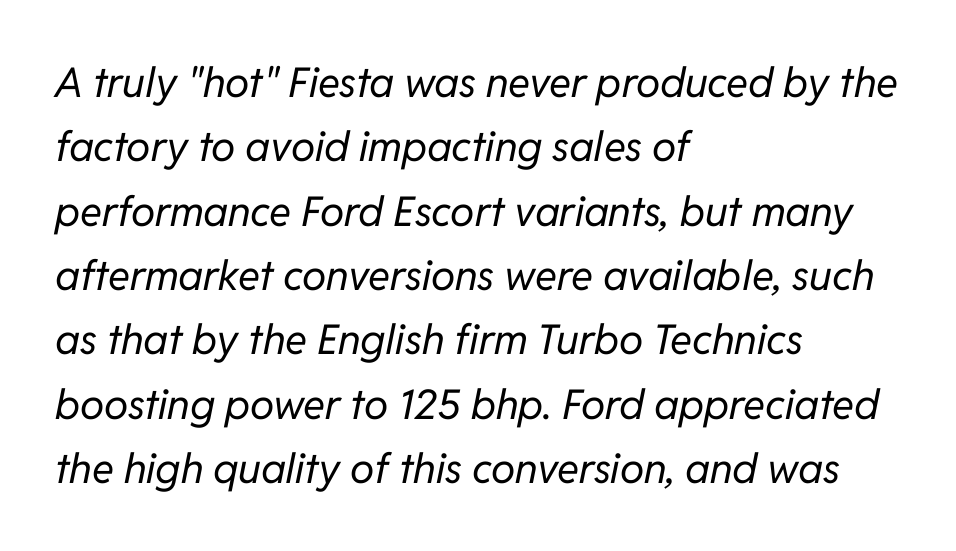
The image shows 41 px regular-weight type, italic (leaning right); set left-aligned, normal line spacing (1.57x), normal letter spacing, not underlined; low stroke contrast and a medium x-height.
